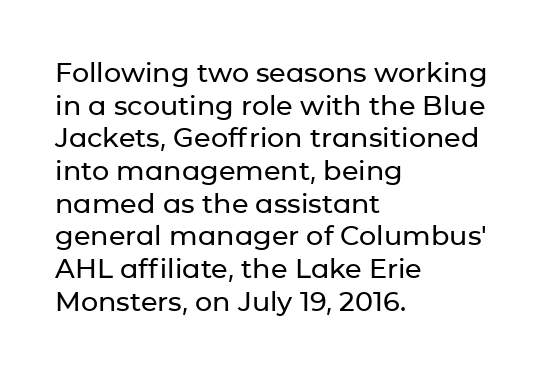
Q: Is the text italic (slanted)? A: No, it is upright.
Q: Is the text underlined? A: No.
Q: How is the paragraph aligned? A: Left-aligned.
Q: Is the spacing between letters normal or unusually wide? A: Normal.
